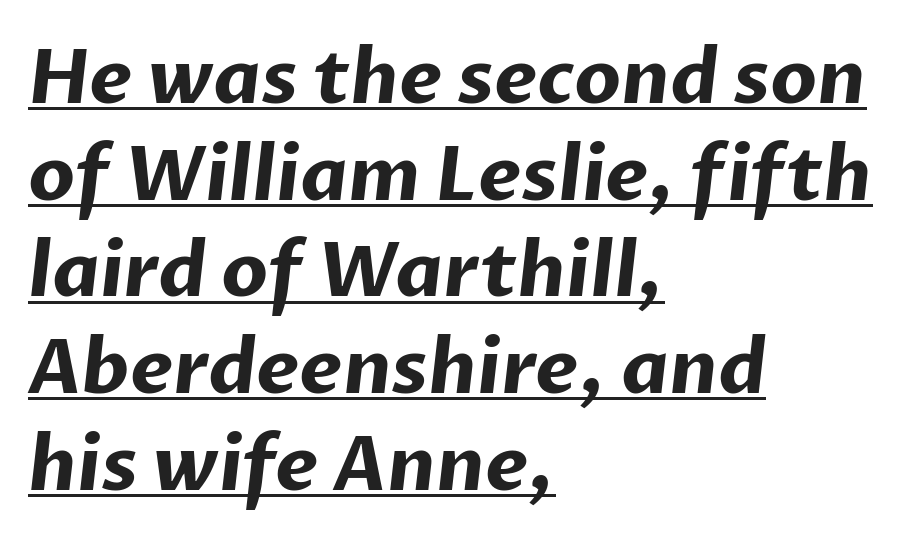
Each line starts at the same left margin while the right side varies. Here the designer chose a conventional face with non-uniform glyph widths. Tracking value appears to be zero — textbook default spacing. What decoration does the sample have? An underline. Each glyph is drawn with heavy, bold strokes.
